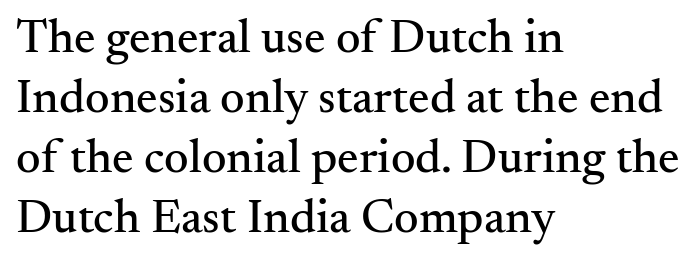
The image shows 48 px serif type, upright; set left-aligned, normal line spacing (1.25x), normal letter spacing, not underlined; medium stroke contrast and a small x-height.
